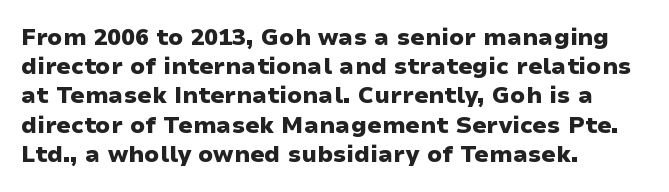
Q: Is the text bold? A: Yes.
Q: Is the text italic (slanted)? A: No, it is upright.
Q: Is the text underlined? A: No.
Q: How is the paragraph aligned? A: Left-aligned.
Q: Is the spacing between letters normal or unusually wide? A: Normal.
Q: Is the spacing between lines tight, normal or loose? A: Normal.
